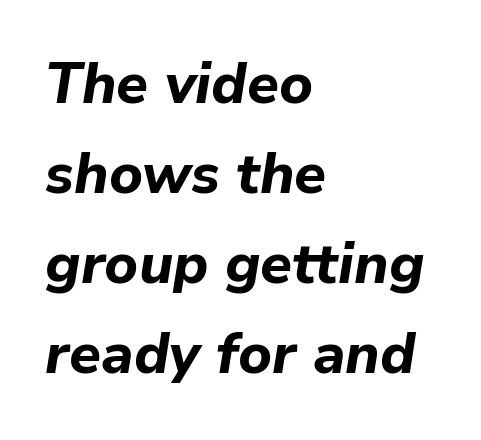
Bare-footed words on every line. Line spacing here is normal. These lines are rendered in a variable-pitch font. Looking at the ascenders, they clearly lean. How heavy is the stroke? Heavy — this is a bold. How are the letters spaced? Ordinarily, with no added tracking.
